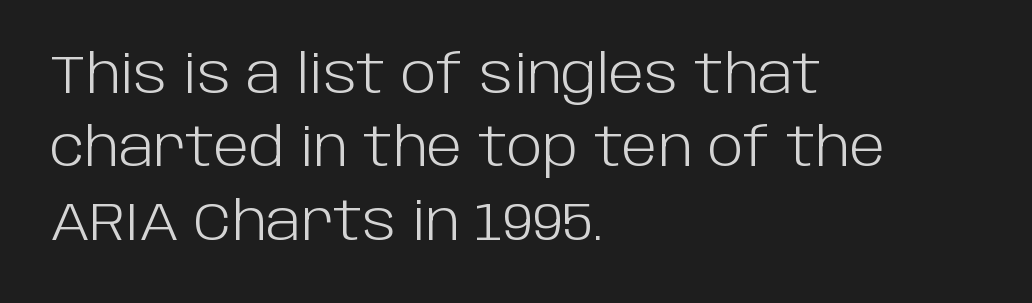
Letter spacing: default. Posture: vertical. Has an underline been added? It has not. Nothing sits at the stroke ends, so this counts as sans-serif.
